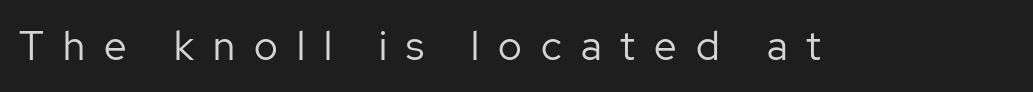
The image shows 40 px regular-weight sans-serif type, upright; set unusually wide letter spacing (+0.48 em), not underlined; low stroke contrast and a medium x-height.
